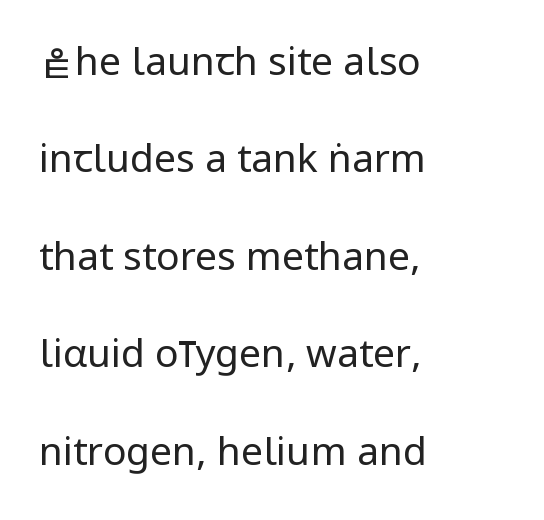
The image shows 39 px regular-weight, condensed sans-serif type, upright; set left-aligned, loose line spacing (2.5x), normal letter spacing, not underlined; low stroke contrast and a large x-height.
